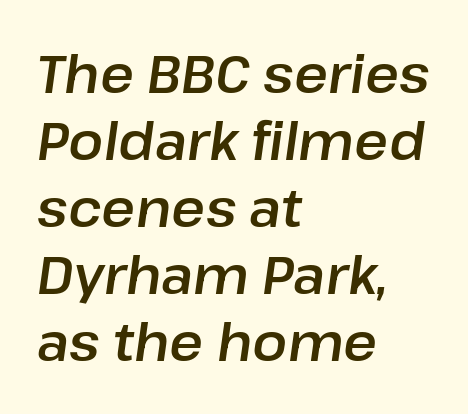
{"italic": "yes", "lean": "right", "slant_degrees": 8, "width": "normal", "stroke_contrast": "low", "x_height": "medium", "monospaced": "no", "underline": "no", "align": "left", "line_spacing": "normal", "line_spacing_ratio": 1.29, "letter_spacing": "normal", "letter_spacing_em": 0.0, "glyph_px": 52}
